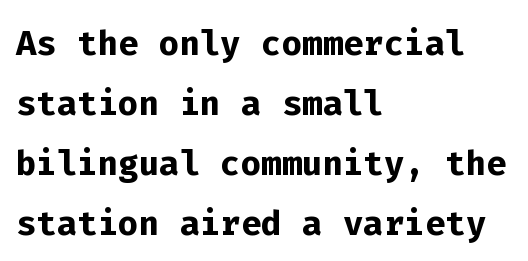
The image shows 48 px semibold sans-serif type, upright, monospaced; set left-aligned, normal line spacing (1.25x), normal letter spacing, not underlined; low stroke contrast and a medium x-height.
